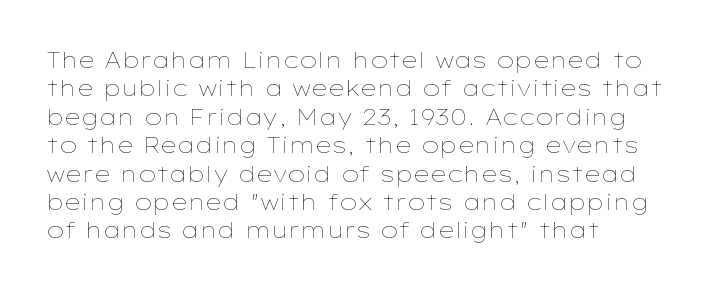
Rule under the text: the space is simply empty. Honestly, the letter spacing is just normal — you wouldn't notice it. The font's upright variant was chosen for this text. The strokes are not fattened; the text isn't bold. Layout note: lines flush left. The designer left line spacing at the default.
